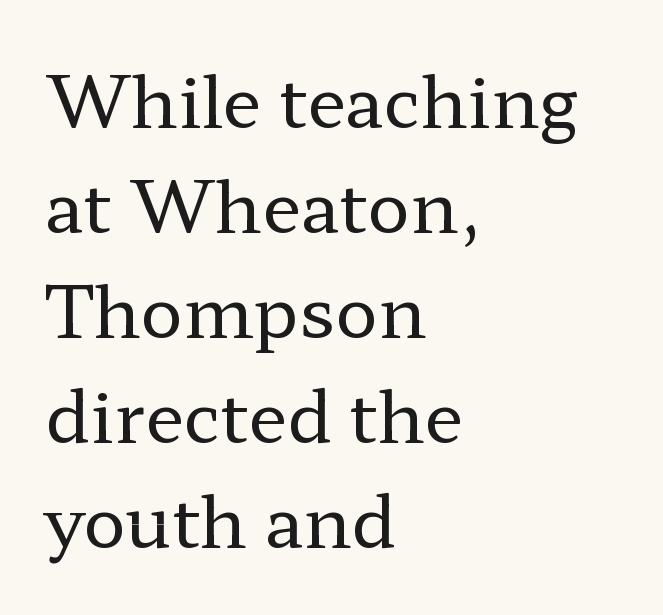
{"serif": "yes", "italic": "no", "bold": "no", "weight": "regular", "width": "wide", "stroke_contrast": "low", "x_height": "medium", "monospaced": "no", "underline": "no", "align": "left", "line_spacing": "normal", "line_spacing_ratio": 1.48, "letter_spacing": "normal", "letter_spacing_em": 0.0, "glyph_px": 71}
